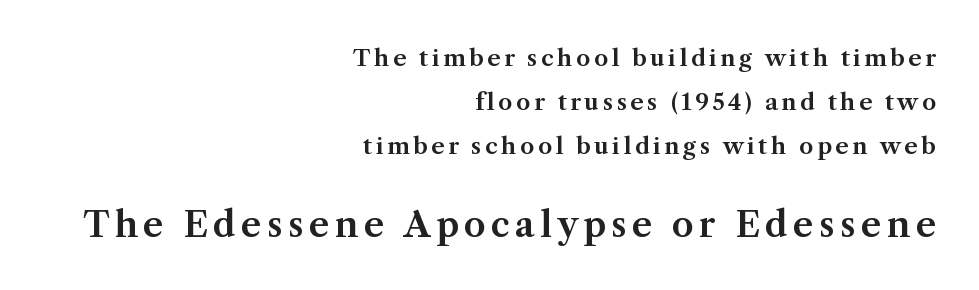
{"serif": "yes", "italic": "no", "width": "normal", "stroke_contrast": "medium", "x_height": "medium", "monospaced": "no", "underline": "no", "align": "right", "line_spacing": "loose", "line_spacing_ratio": 1.91, "larger_block": "second", "size_ratio": 1.52, "glyph_px": 35}
